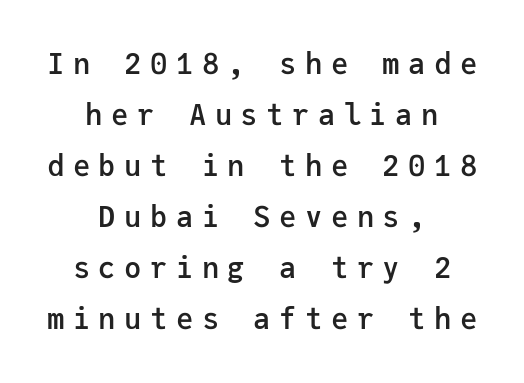
{"serif": "no", "italic": "no", "bold": "semi", "weight": "semibold", "width": "normal", "stroke_contrast": "low", "x_height": "medium", "monospaced": "yes", "underline": "no", "align": "center", "line_spacing_ratio": 1.76, "letter_spacing": "wide", "letter_spacing_em": 0.29, "glyph_px": 29}
